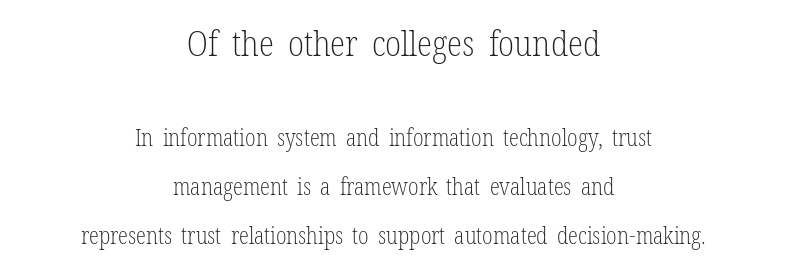
The image shows 35 px light, condensed serif type, upright; set centered, loose line spacing (2.12x), normal letter spacing, not underlined; the first (top) block is 1.52x larger; low stroke contrast and a medium x-height.
